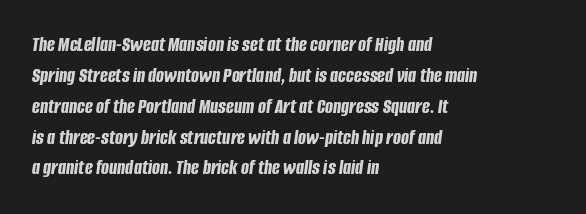
Q: Is the text bold? A: Yes.
Q: Is the text italic (slanted)? A: Yes, it leans right by about 8 degrees.
Q: Is the text underlined? A: No.
Q: How is the paragraph aligned? A: Left-aligned.
Q: Is the spacing between letters normal or unusually wide? A: Normal.
Q: Is the spacing between lines tight, normal or loose? A: Normal.
